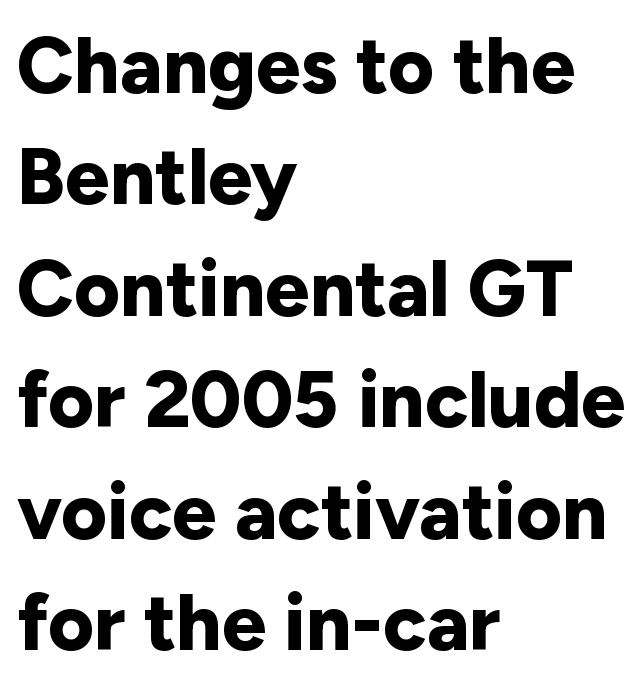
The image shows 79 px bold sans-serif type, upright; set left-aligned, normal line spacing (1.41x), normal letter spacing, not underlined; low stroke contrast and a medium x-height.
